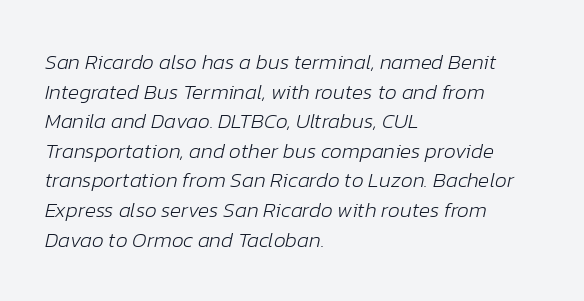
Q: Is the text bold? A: No.
Q: Is the text italic (slanted)? A: Yes, it leans right by about 12 degrees.
Q: Is the text underlined? A: No.
Q: How is the paragraph aligned? A: Left-aligned.
Q: Is the spacing between letters normal or unusually wide? A: Normal.
Q: Is the spacing between lines tight, normal or loose? A: Normal.
